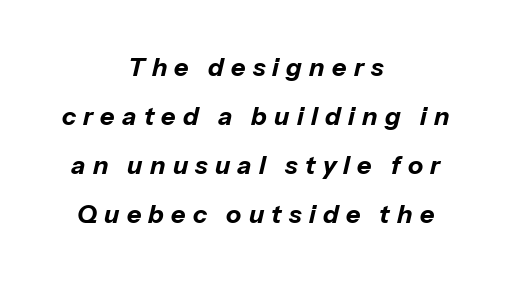
The string is rendered with underlining switched off. When letters slant like this, we call the style italic. The letters are spread apart with noticeably loose tracking. If you folded the block vertically in half, each line would mirror itself in length.
